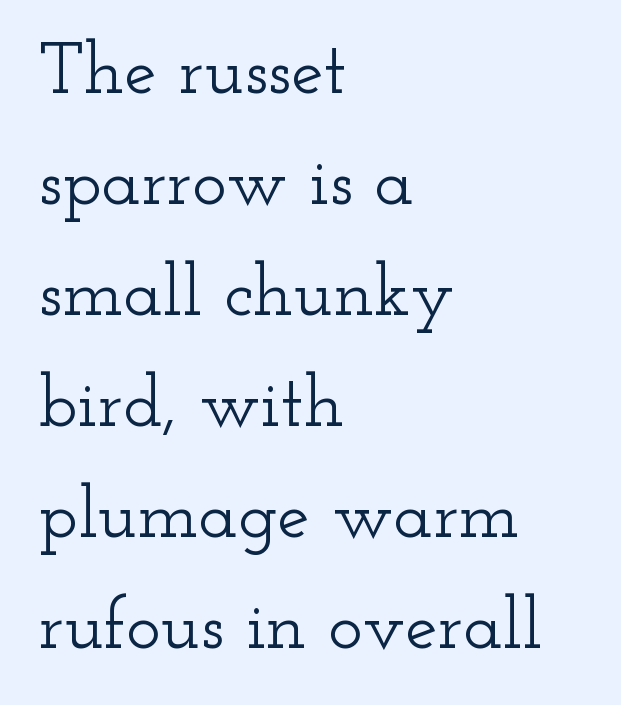
{"serif": "yes", "italic": "no", "width": "wide", "stroke_contrast": "low", "x_height": "small", "monospaced": "no", "underline": "no", "align": "left", "line_spacing": "normal", "line_spacing_ratio": 1.52, "letter_spacing": "normal", "letter_spacing_em": 0.0, "glyph_px": 73}
